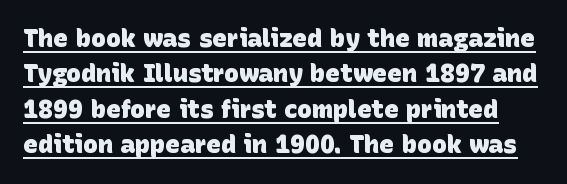
The image shows 25 px bold type; set normal line spacing (1.42x), normal letter spacing, underlined.
